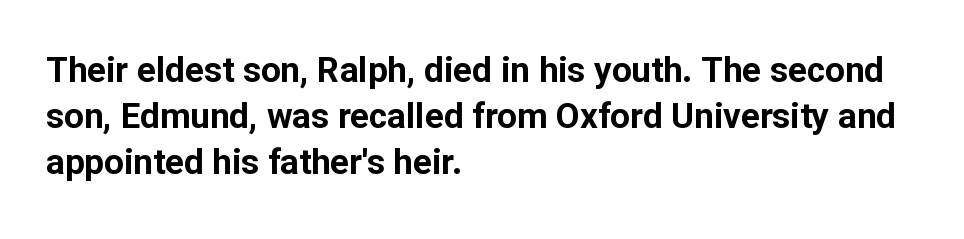
{"serif": "no", "italic": "no", "bold": "yes", "weight": "bold", "width": "normal", "stroke_contrast": "low", "x_height": "medium", "monospaced": "no", "underline": "no", "align": "left", "line_spacing": "normal", "line_spacing_ratio": 1.31, "letter_spacing": "normal", "letter_spacing_em": 0.0, "glyph_px": 35}
